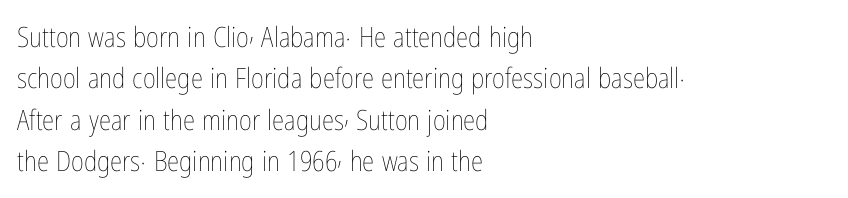
{"italic": "no", "bold": "no", "weight": "thin", "width": "condensed", "stroke_contrast": "low", "x_height": "medium", "monospaced": "no", "underline": "no", "align": "left", "line_spacing": "normal", "line_spacing_ratio": 1.48, "letter_spacing": "normal", "letter_spacing_em": 0.0, "glyph_px": 28}
